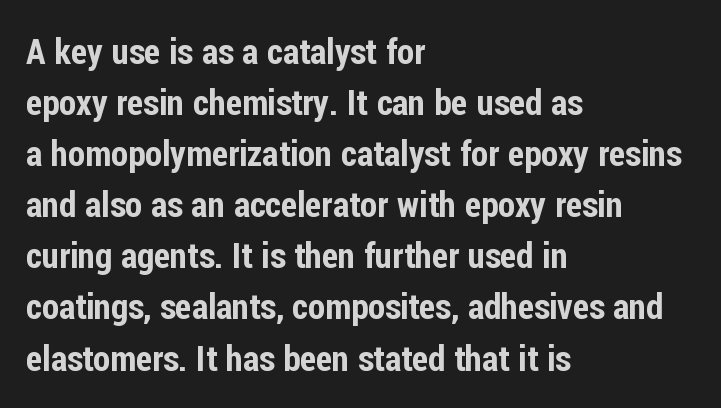
Q: Is the text italic (slanted)? A: No, it is upright.
Q: Is the typeface a serif or a sans-serif typeface? A: Sans-serif.
Q: Is the text underlined? A: No.
Q: How is the paragraph aligned? A: Left-aligned.
Q: Is the spacing between letters normal or unusually wide? A: Normal.
Q: Is the spacing between lines tight, normal or loose? A: Normal.
Q: Width (condensed, normal, or wide)? A: Condensed.
Q: Stroke contrast? A: Low.
Q: x-height? A: Medium.
Q: Monospaced? A: No.
